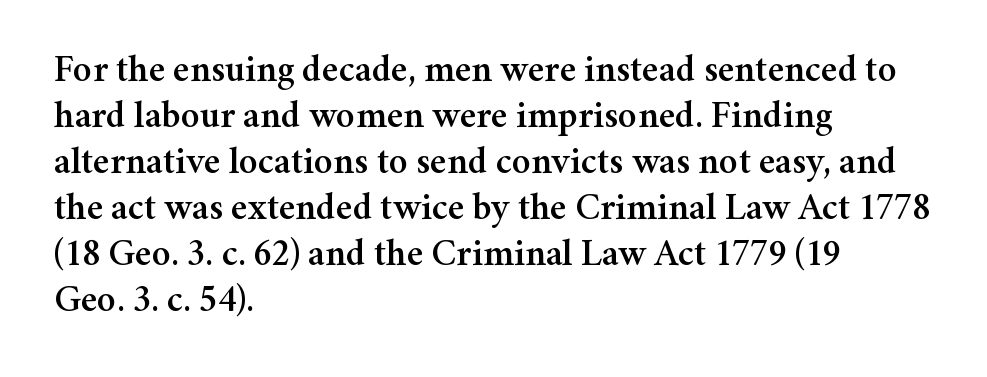
Posture: upright roman. Unmarked baselines from the first word to the last. The compositor pushed each line to the left boundary. These lines keep a tight, regular rhythm from letter to letter. Varying glyph widths throughout — classic text-font behaviour.
